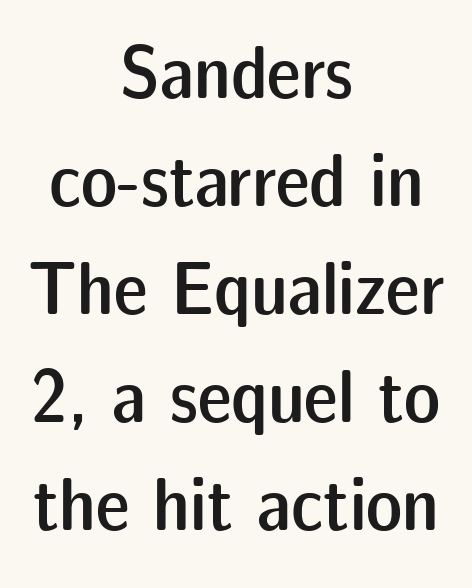
The image shows 76 px semibold sans-serif type, upright; set centered, normal line spacing (1.42x), normal letter spacing, not underlined; low stroke contrast and a medium x-height.
